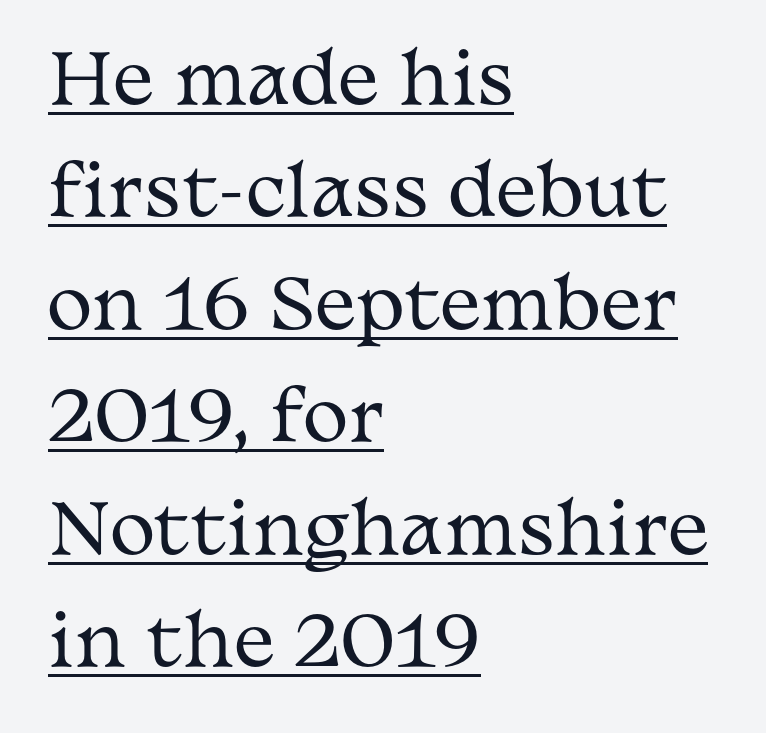
{"serif": "yes", "italic": "no", "bold": "no", "weight": "regular", "width": "wide", "stroke_contrast": "medium", "x_height": "medium", "monospaced": "no", "underline": "yes", "align": "left", "line_spacing": "normal", "line_spacing_ratio": 1.63, "letter_spacing": "normal", "letter_spacing_em": 0.0, "glyph_px": 69}
